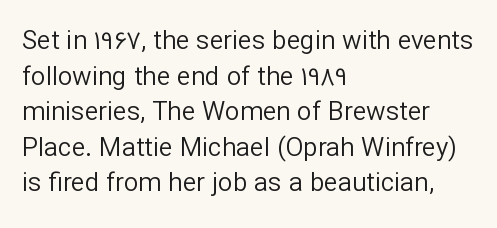
Q: Is the text bold? A: No.
Q: Is the text italic (slanted)? A: No, it is upright.
Q: Is the text underlined? A: No.
Q: How is the paragraph aligned? A: Left-aligned.
Q: Is the spacing between letters normal or unusually wide? A: Normal.
Q: Is the spacing between lines tight, normal or loose? A: Normal.
